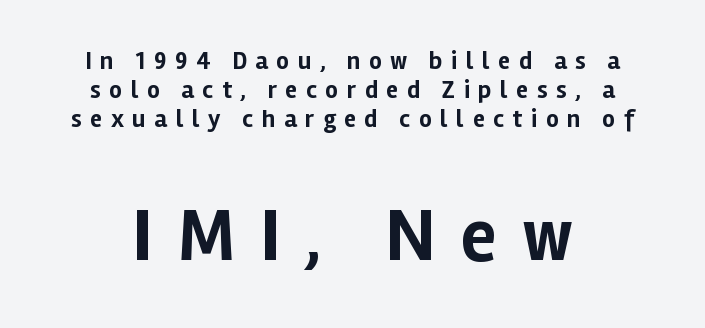
{"serif": "no", "italic": "no", "bold": "yes", "weight": "bold", "width": "normal", "stroke_contrast": "low", "x_height": "medium", "monospaced": "no", "underline": "no", "line_spacing_ratio": 1.16, "letter_spacing": "wide", "letter_spacing_em": 0.34, "larger_block": "second", "size_ratio": 2.96, "glyph_px": 74}
